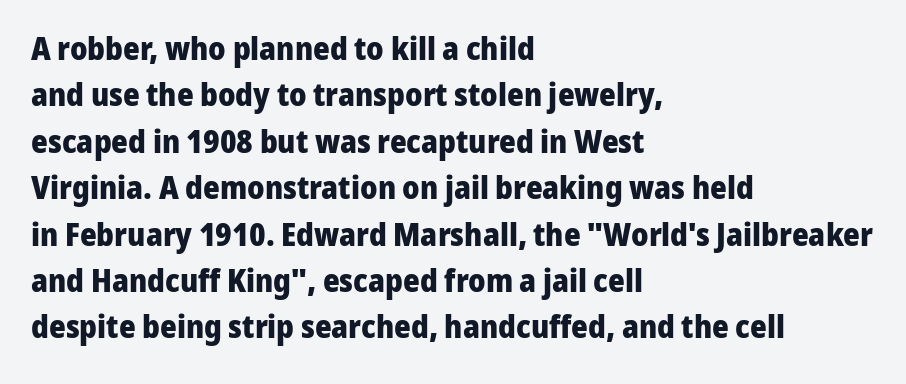
Spacing verdict: proportional, widths tailored to each character. The type family on display is of the sans-serif kind. Default kerning and tracking; the words read as compact shapes. The rendering uses a moderate line-height, typical for paragraphs.
